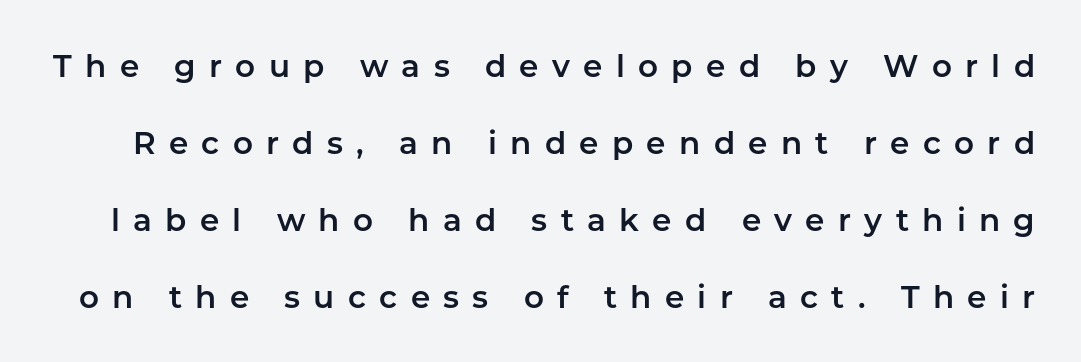
The image shows 31 px sans-serif type, upright; set loose line spacing (2.48x), unusually wide letter spacing (+0.43 em), not underlined; low stroke contrast and a medium x-height.
